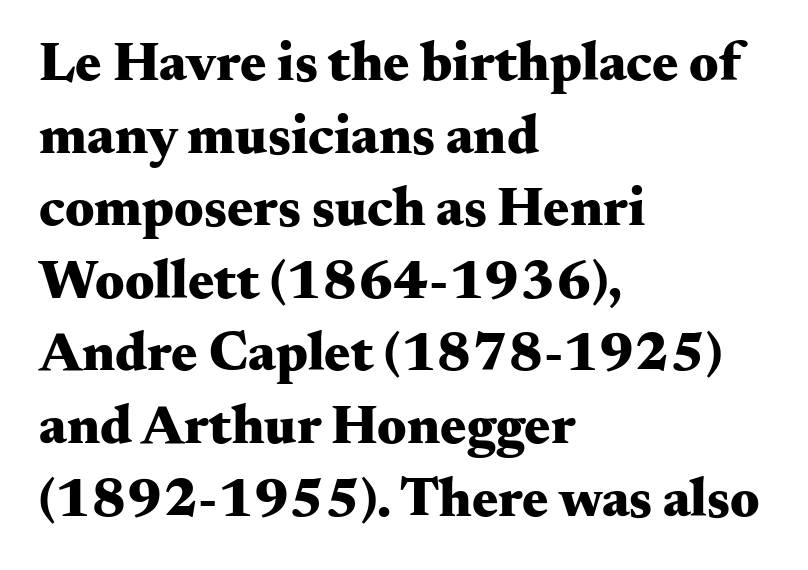
The image shows 55 px heavy, wide serif type, upright; set left-aligned, normal line spacing (1.32x), normal letter spacing, not underlined; medium stroke contrast and a small x-height.
